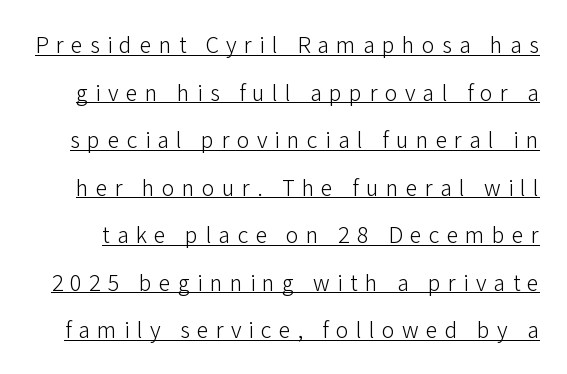
{"italic": "no", "bold": "no", "underline": "yes", "line_spacing": "loose", "line_spacing_ratio": 1.98, "letter_spacing": "wide", "letter_spacing_em": 0.3, "glyph_px": 24}
